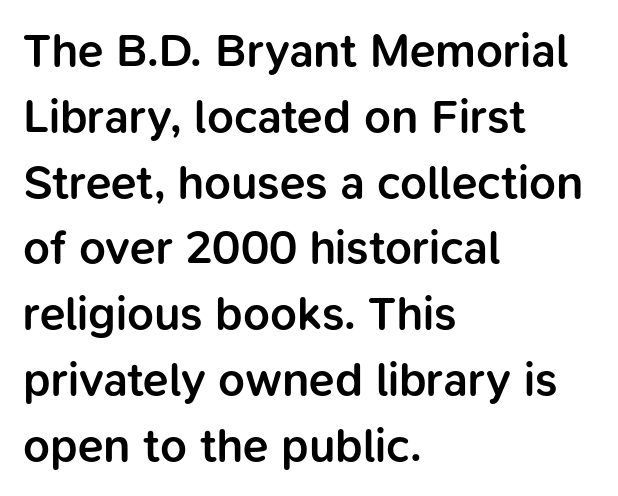
{"serif": "no", "italic": "no", "bold": "semi", "weight": "semibold", "width": "normal", "stroke_contrast": "low", "x_height": "medium", "monospaced": "no", "underline": "no", "align": "left", "line_spacing": "normal", "line_spacing_ratio": 1.4, "letter_spacing": "normal", "letter_spacing_em": 0.0, "glyph_px": 47}
